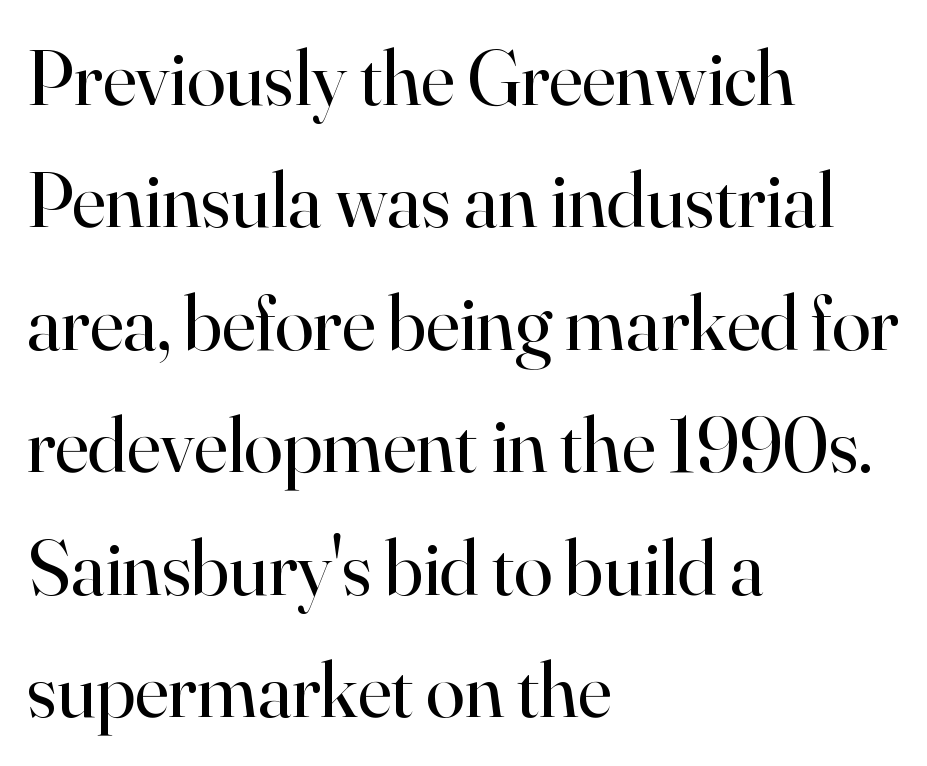
Notice how descenders clear the ascenders below comfortably — that's standard leading. Looks like regular typesetting: each glyph gets only the width it needs. Has an underline been added? It has not. This sample uses a serif face. Do the letters lean? They stand straight. The compositor pushed each line to the left boundary.
